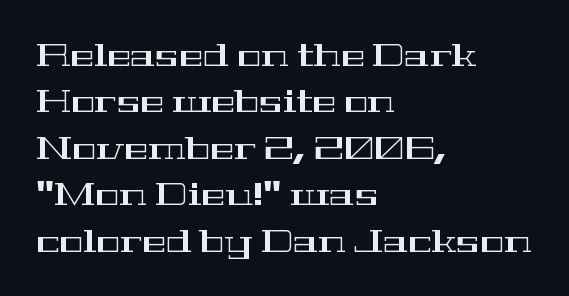
The image shows 32 px wide serif type, upright; set left-aligned, normal line spacing (1.45x), normal letter spacing, not underlined; high stroke contrast and a medium x-height.
